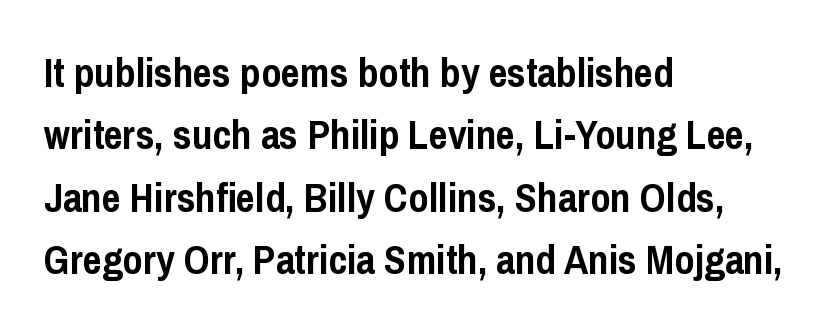
The image shows 41 px semibold, condensed sans-serif type, upright; set left-aligned, normal line spacing (1.52x), normal letter spacing, not underlined; low stroke contrast and a medium x-height.
